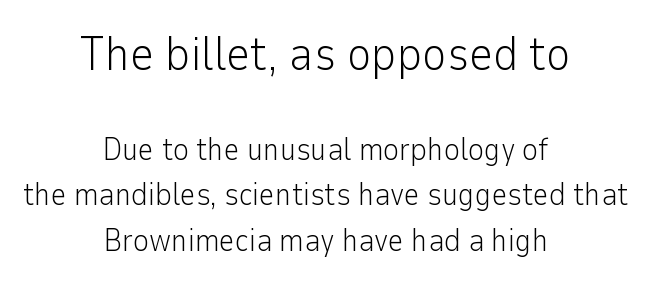
{"serif": "no", "italic": "no", "bold": "no", "weight": "light", "width": "normal", "stroke_contrast": "low", "x_height": "medium", "monospaced": "no", "underline": "no", "align": "center", "line_spacing": "normal", "line_spacing_ratio": 1.46, "letter_spacing": "normal", "letter_spacing_em": 0.0, "larger_block": "first", "size_ratio": 1.52, "glyph_px": 47}
